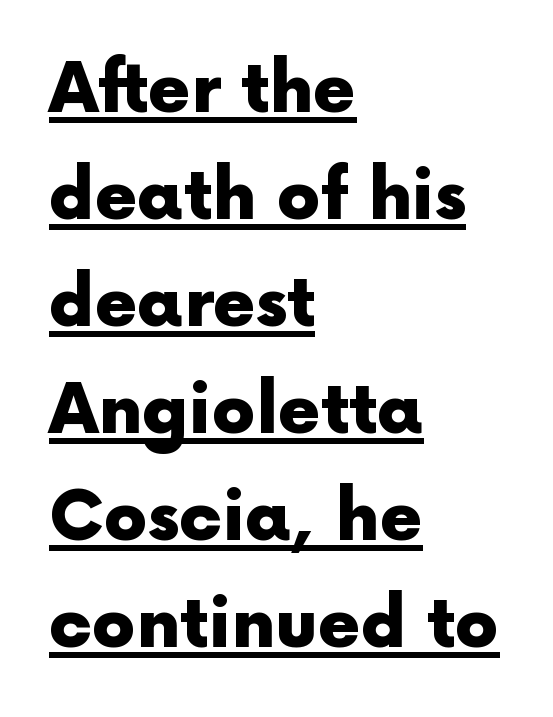
Reading down the column, the eye jumps a familiar distance to each next line. How heavy is the stroke? Heavy — this is a bold. This sample has the flowing, uneven cadence of proportional lettering. I'd call this a sans setting — the letters go barefoot.
